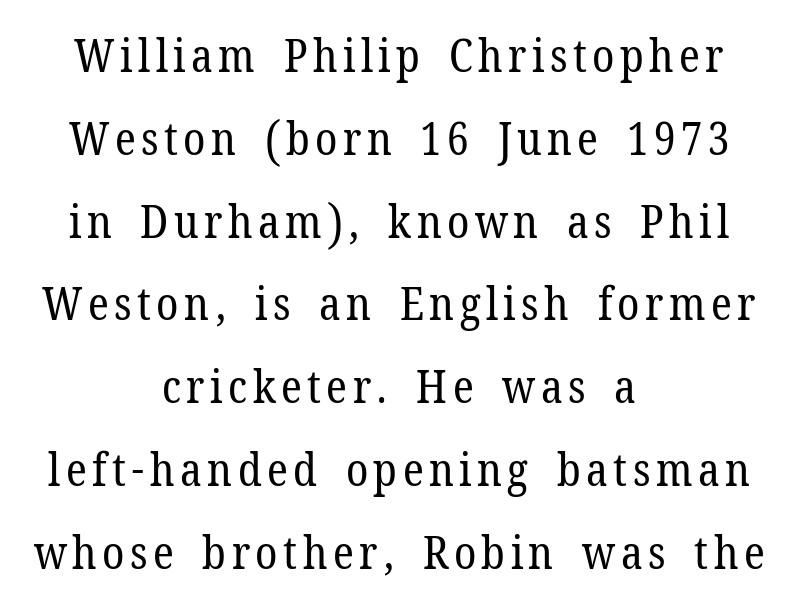
The image shows 45 px regular-weight serif type, upright; set centered, line spacing 1.84x, not underlined; low stroke contrast and a medium x-height.
